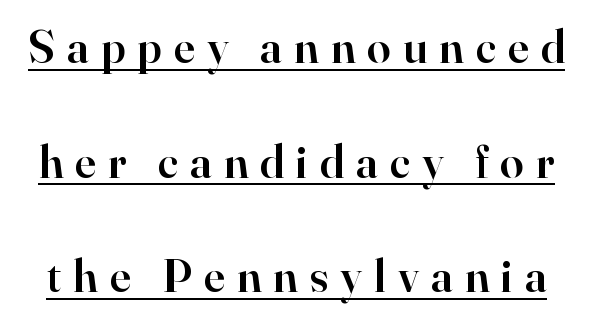
Q: Is the text bold? A: Semi-bold.
Q: Is the text italic (slanted)? A: No, it is upright.
Q: Is the typeface a serif or a sans-serif typeface? A: Serif.
Q: Is the text underlined? A: Yes.
Q: Is the spacing between letters normal or unusually wide? A: Unusually wide.
Q: Is the spacing between lines tight, normal or loose? A: Loose.
Q: Width (condensed, normal, or wide)? A: Normal.
Q: Stroke contrast? A: High.
Q: x-height? A: Small.
Q: Monospaced? A: No.
